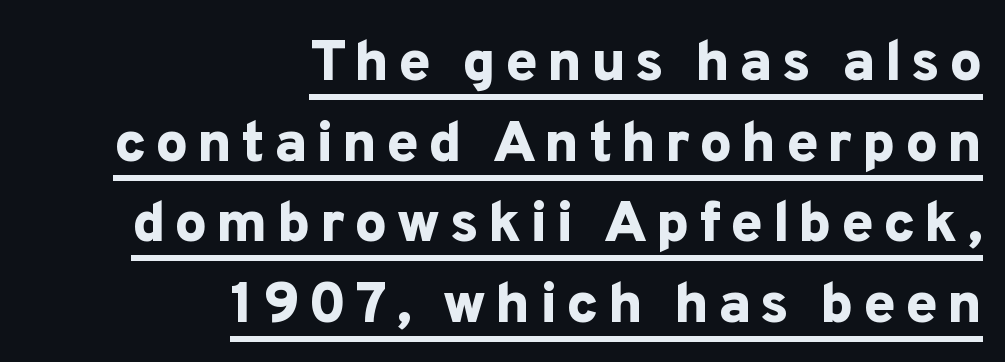
Is this a fixed-width face? No — the glyphs have proportional, varying widths. Posture: upright roman. Does the copy run flush right? Yes — the right margin is perfectly even. The face used here appears with an underline applied. Does the weight exceed regular? Yes, all the way to bold. A sans-serif font was chosen for this passage.
